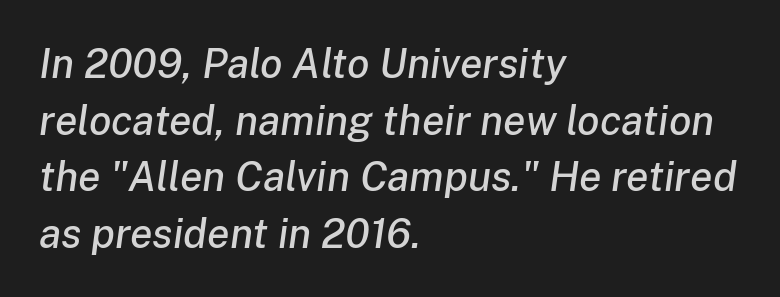
This is oblique type, the kind used for emphasis or titles. Lines of text with bare space underneath. The rendering uses a moderate line-height, typical for paragraphs. Standard letterfit; no display-style spreading of the glyphs.
